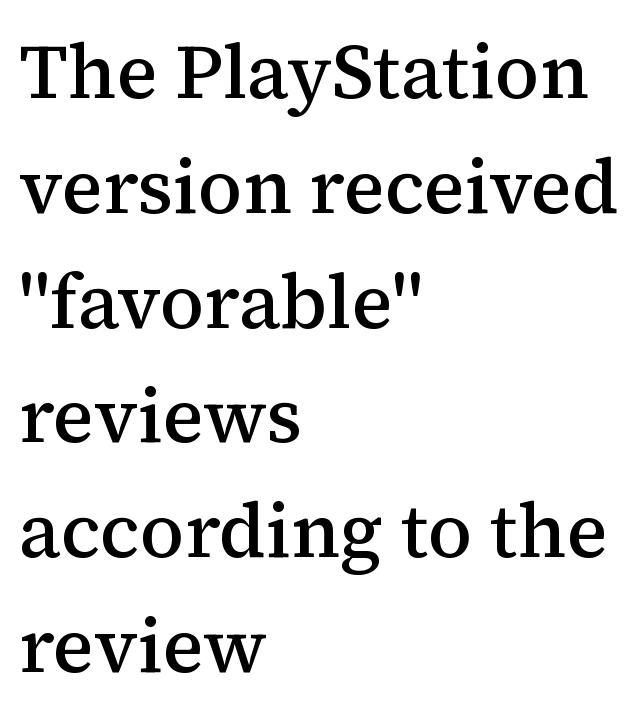
Q: Is the text bold? A: Semi-bold.
Q: Is the text italic (slanted)? A: No, it is upright.
Q: Is the typeface a serif or a sans-serif typeface? A: Serif.
Q: Is the text underlined? A: No.
Q: How is the paragraph aligned? A: Left-aligned.
Q: Is the spacing between letters normal or unusually wide? A: Normal.
Q: Is the spacing between lines tight, normal or loose? A: Normal.
Q: Width (condensed, normal, or wide)? A: Normal.
Q: Stroke contrast? A: Medium.
Q: x-height? A: Medium.
Q: Monospaced? A: No.
